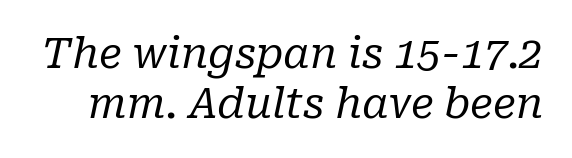
The image shows 42 px regular-weight serif type, italic (leaning right); set line spacing 1.18x, normal letter spacing, not underlined; low stroke contrast and a medium x-height.
